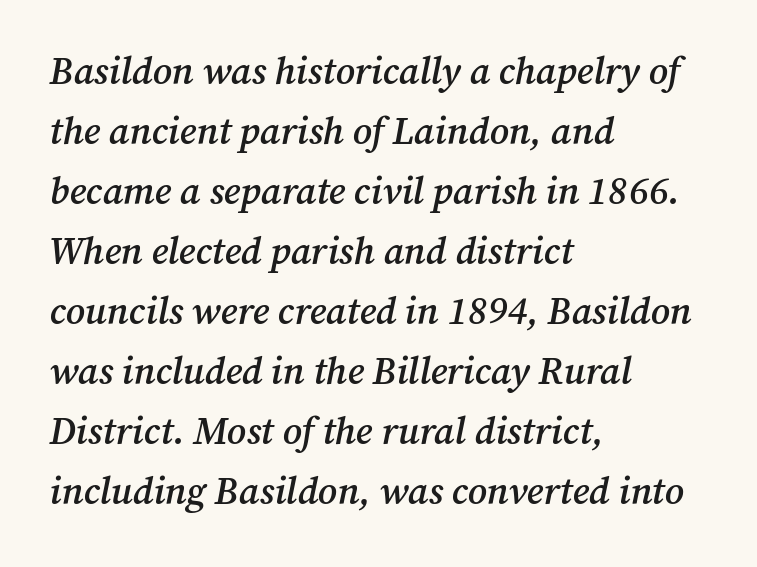
Q: Is the text bold? A: Semi-bold.
Q: Is the text italic (slanted)? A: Yes, it leans right by about 12 degrees.
Q: Is the typeface a serif or a sans-serif typeface? A: Serif.
Q: Is the text underlined? A: No.
Q: How is the paragraph aligned? A: Left-aligned.
Q: Is the spacing between letters normal or unusually wide? A: Normal.
Q: Is the spacing between lines tight, normal or loose? A: Normal.
Q: Width (condensed, normal, or wide)? A: Normal.
Q: Stroke contrast? A: Medium.
Q: x-height? A: Medium.
Q: Monospaced? A: No.
